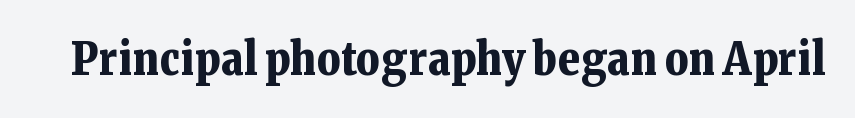
{"serif": "yes", "italic": "no", "bold": "yes", "weight": "bold", "width": "normal", "stroke_contrast": "low", "x_height": "medium", "monospaced": "no", "underline": "no", "letter_spacing": "normal", "letter_spacing_em": 0.0, "glyph_px": 45}
